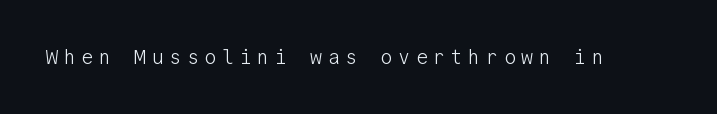
Beneath every word, the page is bare. Compared with typical body copy, the letter spacing here is much looser. This sample uses an upright cut, with every glyph sitting square on the baseline. Is the type heavy? It reads as light-to-regular instead.
